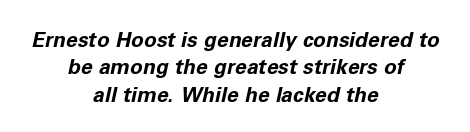
In terms of posture, this sample is oblique. Set as a true bold cut, around the 700 mark. Inter-character spacing is left at the font's built-in metrics. Words float on clear page, feet unadorned.
